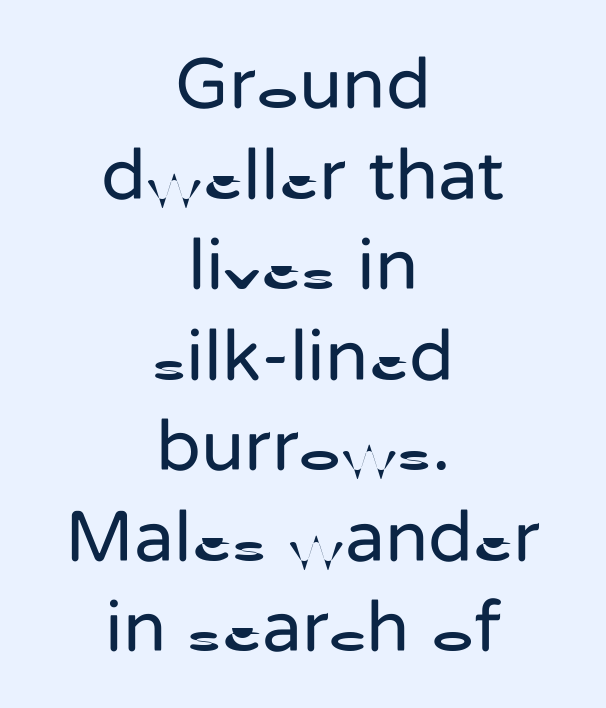
The image shows 73 px regular-weight sans-serif type, upright; set centered, line spacing 1.24x, normal letter spacing, not underlined; low stroke contrast and a medium x-height.
